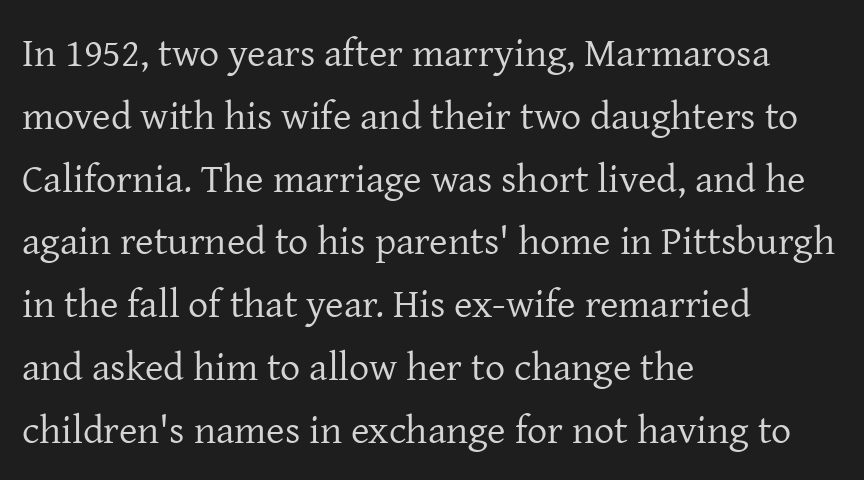
This rendering leaves character spacing at its baseline value. Proportional: the letters do not fall into vertical columns. The ragged edge is on the right, which tells us the setting is flush left. Weight: regular or lighter.
